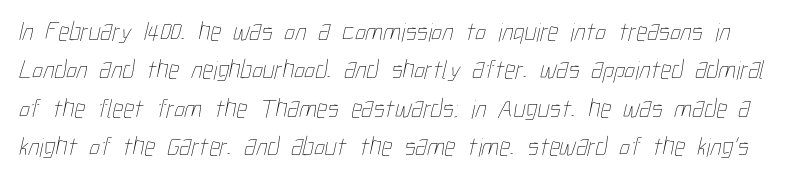
The image shows 27 px text type; set normal line spacing (1.42x), normal letter spacing, not underlined.
